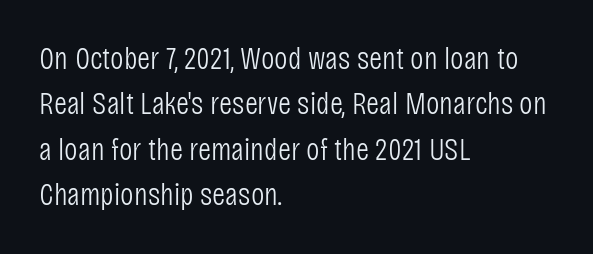
The image shows 32 px light, condensed sans-serif type, upright; set left-aligned, normal line spacing (1.42x), normal letter spacing, not underlined; low stroke contrast and a large x-height.
